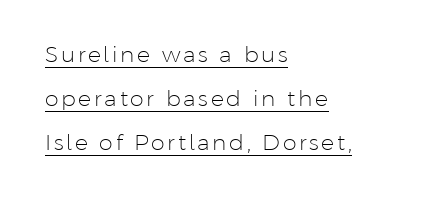
The image shows 22 px text type, upright; set left-aligned, loose line spacing (2.01x), underlined.
